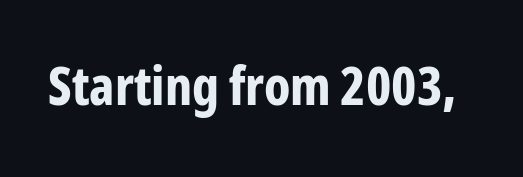
Q: Is the text bold? A: Yes.
Q: Is the text italic (slanted)? A: No, it is upright.
Q: Is the typeface a serif or a sans-serif typeface? A: Sans-serif.
Q: Is the text underlined? A: No.
Q: Is the spacing between letters normal or unusually wide? A: Normal.
Q: Width (condensed, normal, or wide)? A: Condensed.
Q: Stroke contrast? A: Low.
Q: x-height? A: Medium.
Q: Monospaced? A: No.
